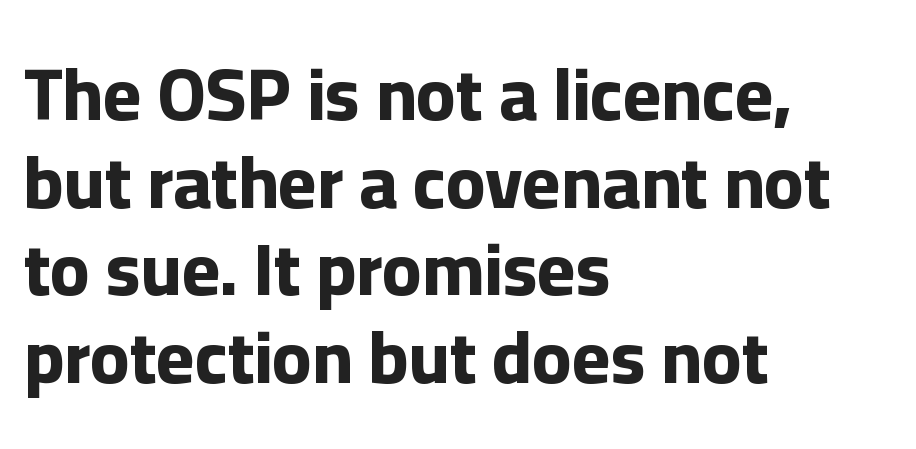
Q: Is the text bold? A: Yes.
Q: Is the text italic (slanted)? A: No, it is upright.
Q: Is the typeface a serif or a sans-serif typeface? A: Sans-serif.
Q: Is the text underlined? A: No.
Q: How is the paragraph aligned? A: Left-aligned.
Q: Is the spacing between letters normal or unusually wide? A: Normal.
Q: Width (condensed, normal, or wide)? A: Normal.
Q: Stroke contrast? A: Low.
Q: x-height? A: Medium.
Q: Monospaced? A: No.
